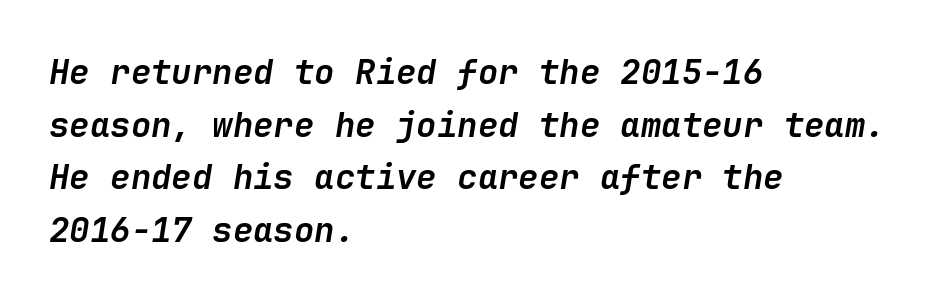
The image shows 34 px semibold type, italic (leaning right); set left-aligned, normal line spacing (1.55x), normal letter spacing, not underlined; low stroke contrast and a medium x-height.
